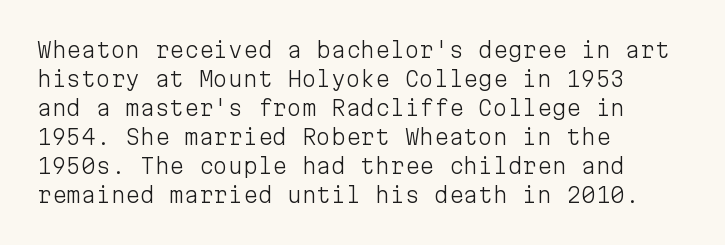
Letters rest on an invisible, unmarked baseline. Heaviness? Minimal to ordinary, like unemphasized prose. The rendering anchors every line to the left-hand side. The line-height multiplier appears to be the usual default.
